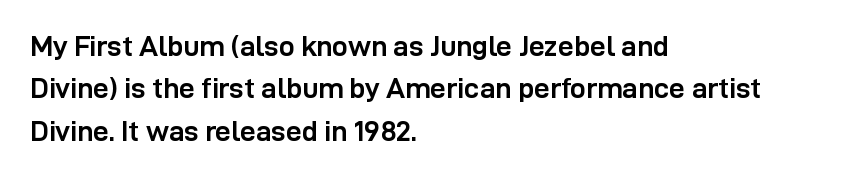
The image shows 28 px semibold sans-serif type, upright; set left-aligned, normal line spacing (1.51x), normal letter spacing, not underlined; low stroke contrast and a medium x-height.
